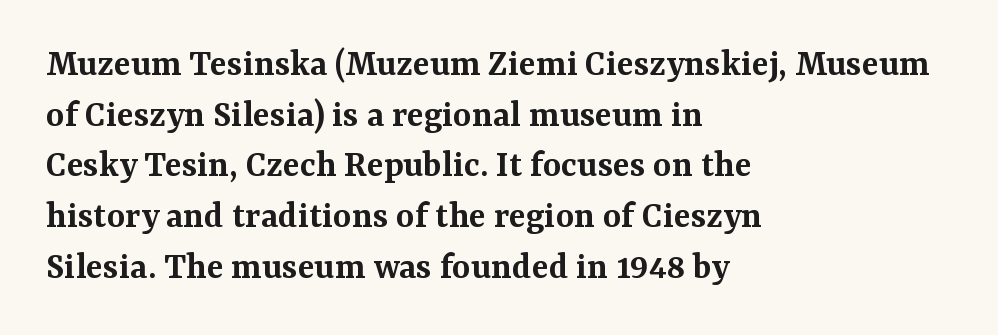
The letters advance in unequal steps, a hallmark of proportional type. Has an underline been added? It has not. A bit beefed up — I'd call it semibold rather than bold. The tracking reads as untouched default to a designer's eye. Classification — serif. It's the straight-up-and-down kind of type.
